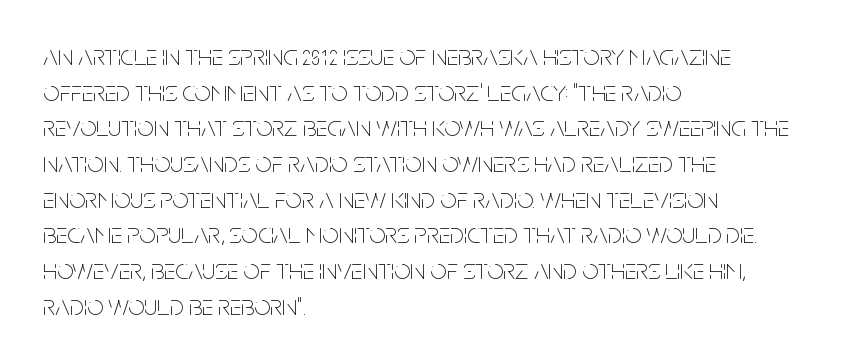
Q: Is the text bold? A: No.
Q: Is the text italic (slanted)? A: No, it is upright.
Q: Is the typeface a serif or a sans-serif typeface? A: Sans-serif.
Q: Is the text underlined? A: No.
Q: How is the paragraph aligned? A: Left-aligned.
Q: Is the spacing between letters normal or unusually wide? A: Normal.
Q: Width (condensed, normal, or wide)? A: Condensed.
Q: Stroke contrast? A: Low.
Q: x-height? A: Large.
Q: Monospaced? A: No.
